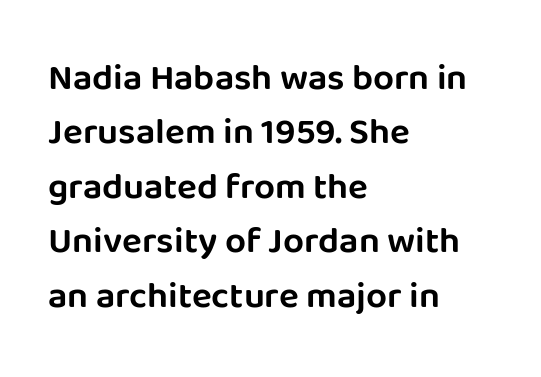
Every stem runs plumb, perpendicular to the baseline. The space directly below the letters is spotless. The designer went with a sans here, leaving each stem footless. Students, note that the glyphs here touch the page at normal intervals. Character widths vary here, with narrow letters taking less room than wide ones. The passage shown stacks its lines at a standard gap.
